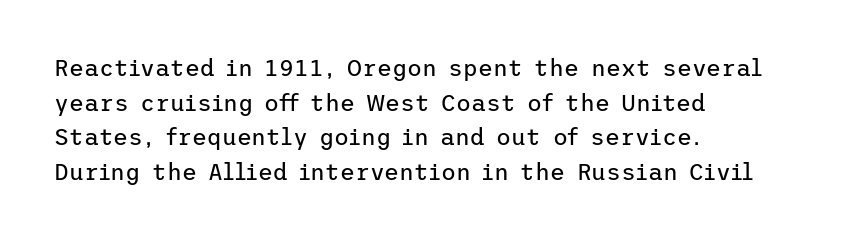
Vertical strokes here are truly vertical. Is the block centered? No — it sits flush against the left margin. Standard letterfit; no display-style spreading of the glyphs. This is not heavy type; no bold has been used.
